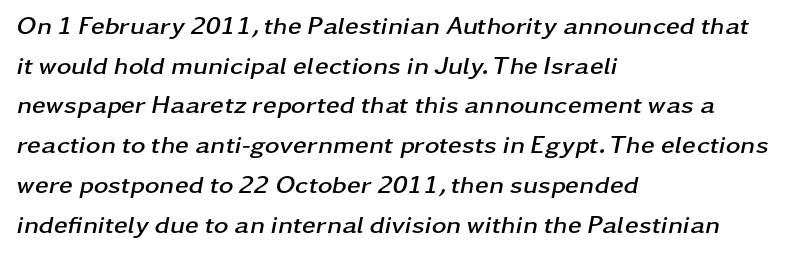
Nobody drew a line under any word here. Would a proofreader flag this as italicized? Yes. Characters follow at the spacing the type designer built in. Does the copy run flush right? No — it runs flush left. Does the weight exceed regular? Yes, all the way to bold.
